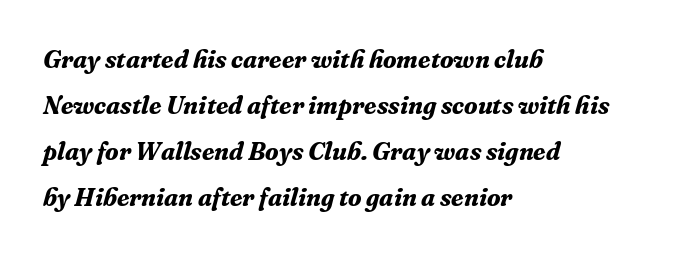
Q: Is the text bold? A: Yes.
Q: Is the text italic (slanted)? A: Yes, it leans right by about 16 degrees.
Q: Is the text underlined? A: No.
Q: How is the paragraph aligned? A: Left-aligned.
Q: Is the spacing between letters normal or unusually wide? A: Normal.
